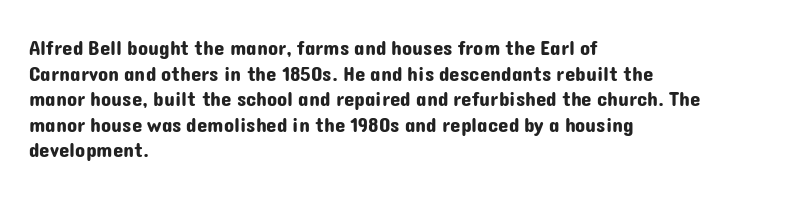
Line beginnings align vertically; line endings do not. Posture: vertical. A typesetter would call this zero additional tracking. The baseline area is clear.
